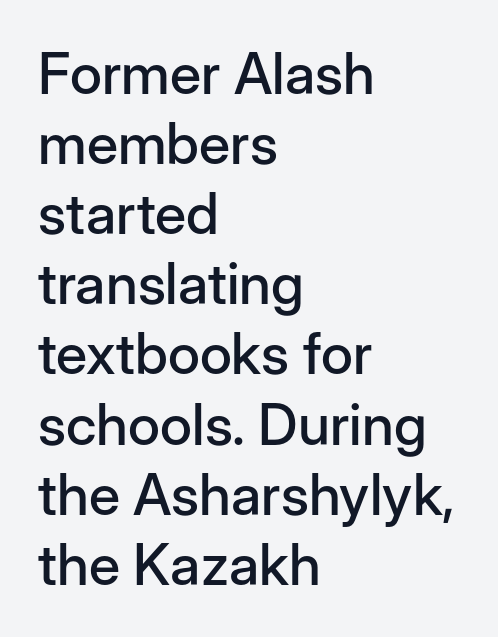
The image shows 57 px sans-serif type, upright; set left-aligned, line spacing 1.23x, normal letter spacing, not underlined; low stroke contrast and a medium x-height.
